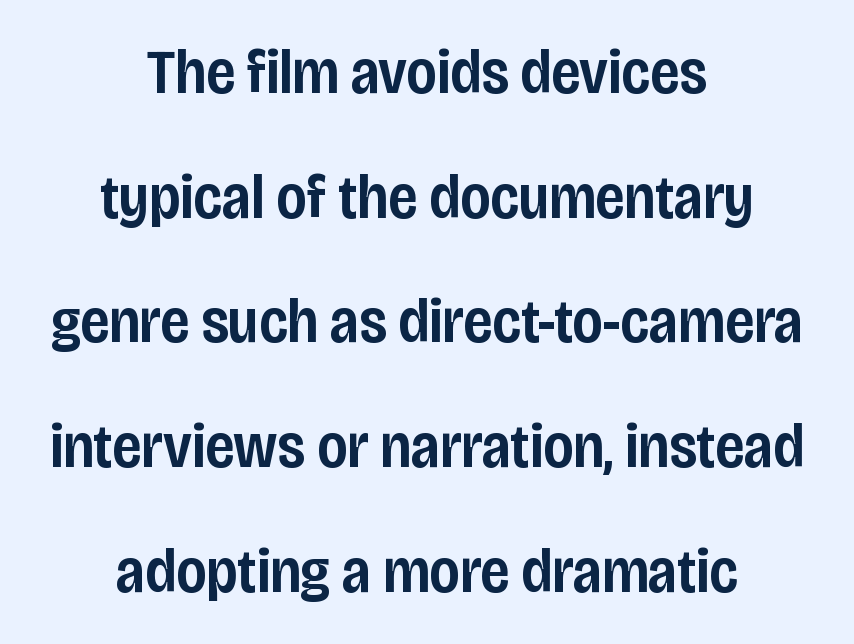
Character widths vary here, with narrow letters taking less room than wide ones. Compared with a flush-left layout, this one balances lines on the center instead. The block of text is sparse from top to bottom, with ample space between rows. The horizontal fit of the characters is conventional and even. The glyphs in this specimen are sans serif.
